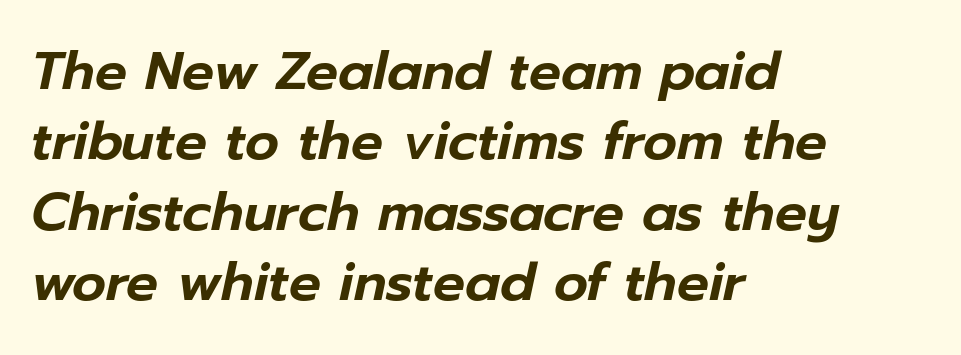
{"italic": "yes", "lean": "right", "slant_degrees": 12, "width": "normal", "stroke_contrast": "low", "x_height": "medium", "monospaced": "no", "underline": "no", "align": "left", "line_spacing": "normal", "line_spacing_ratio": 1.33, "letter_spacing": "normal", "letter_spacing_em": 0.0, "glyph_px": 53}
